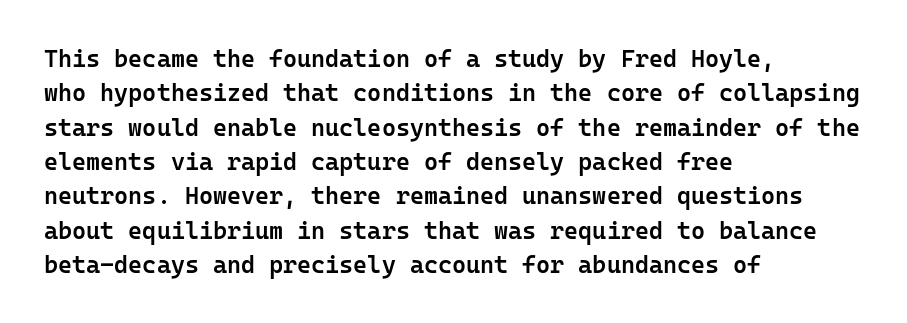
{"italic": "no", "bold": "semi", "underline": "no", "align": "left", "line_spacing": "normal", "line_spacing_ratio": 1.43, "letter_spacing": "normal", "letter_spacing_em": 0.0, "glyph_px": 24}
